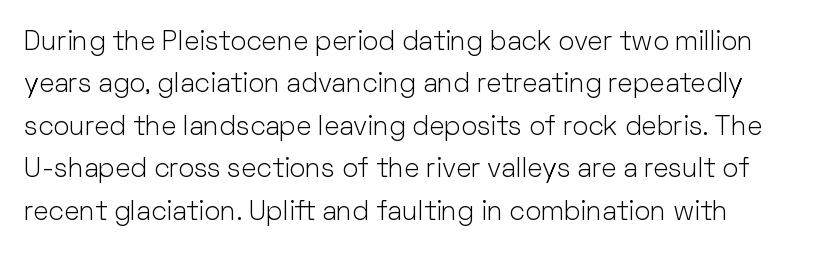
{"italic": "no", "bold": "no", "underline": "no", "line_spacing": "normal", "line_spacing_ratio": 1.57, "letter_spacing": "normal", "letter_spacing_em": 0.0, "glyph_px": 27}
